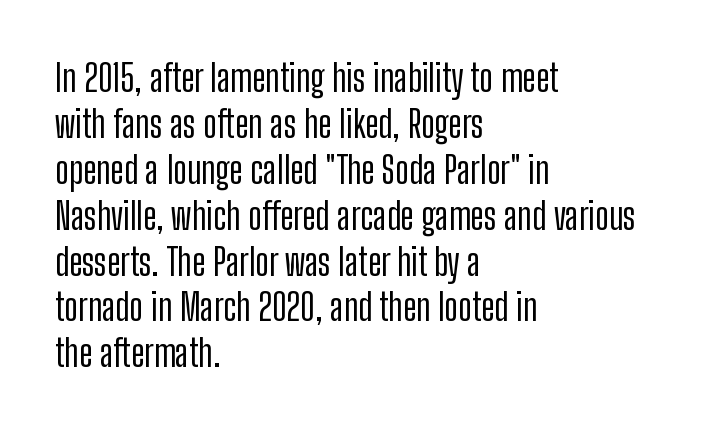
The passage shown is typeset with a sans-serif family. Spacing verdict: proportional, widths tailored to each character. Rule under the text: the space is simply empty. The type sits square on the baseline with zero lean.
